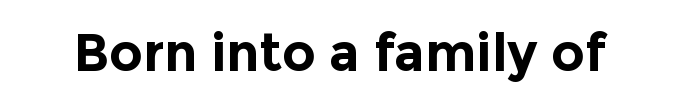
The image shows 52 px bold sans-serif type, upright; set normal letter spacing, not underlined; a medium x-height.
